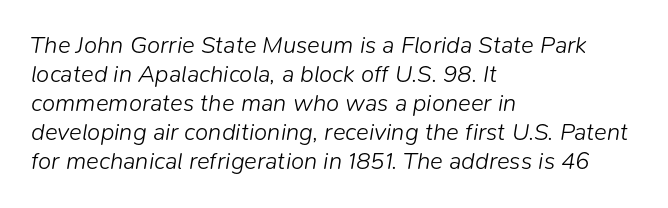
Caption: face not bold, strokes unweighted. Where is the straight margin? On the left. The font's italic variant was chosen for this text. Glance below the letters and you will spot only blank space. The rendering keeps characters at their native spacing.
